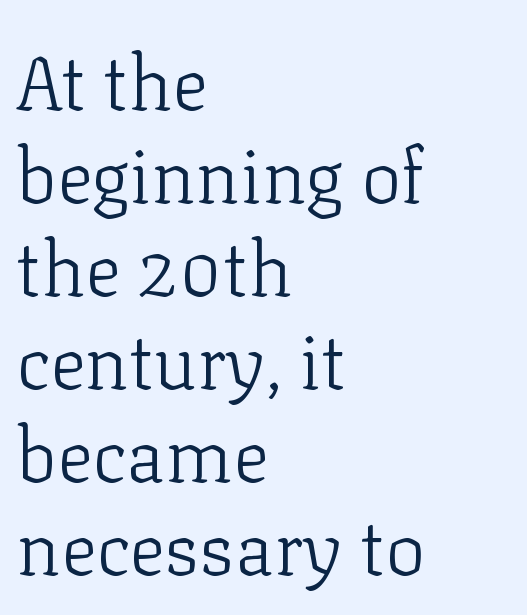
The image shows 75 px light serif type, upright; set left-aligned, line spacing 1.24x, normal letter spacing, not underlined; low stroke contrast and a medium x-height.
